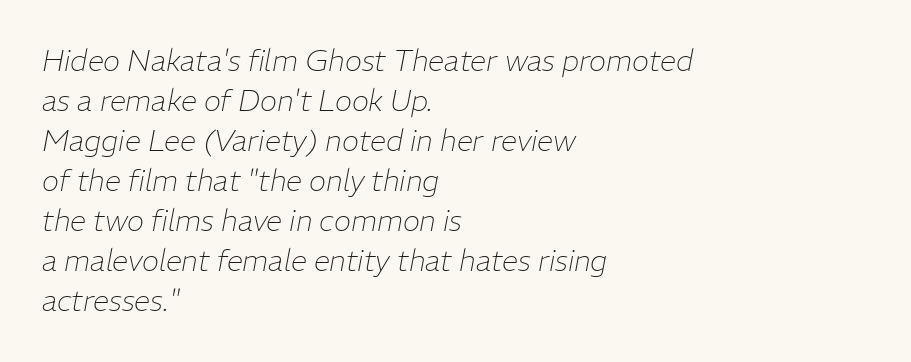
The image shows 29 px thin type, italic (leaning right); set left-aligned, normal line spacing (1.38x), normal letter spacing, not underlined; low stroke contrast and a medium x-height.
